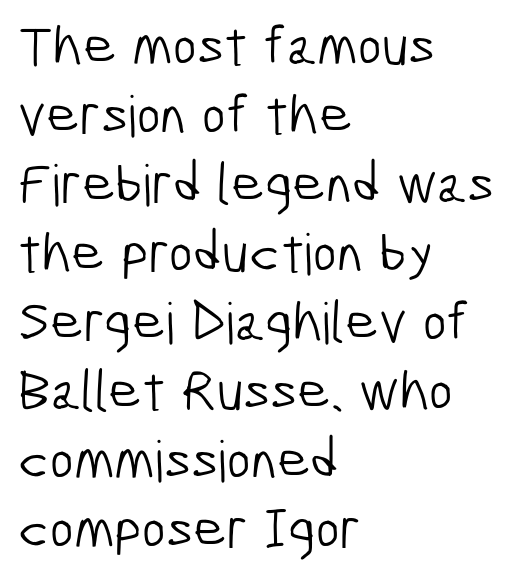
The strip under each line holds only bare page. The horizontal fit of the characters is conventional and even. These lines are rendered in a variable-pitch font. The glyphs in this specimen are sans serif.
